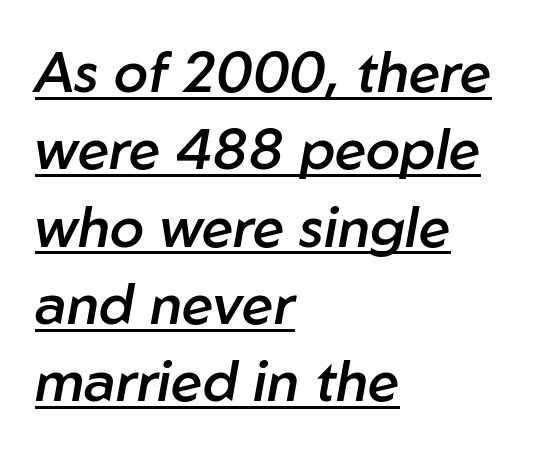
{"italic": "yes", "lean": "right", "slant_degrees": 10, "bold": "semi", "weight": "semibold", "width": "normal", "stroke_contrast": "low", "x_height": "medium", "monospaced": "no", "underline": "yes", "align": "left", "line_spacing": "normal", "line_spacing_ratio": 1.38, "letter_spacing": "normal", "letter_spacing_em": 0.0, "glyph_px": 56}
